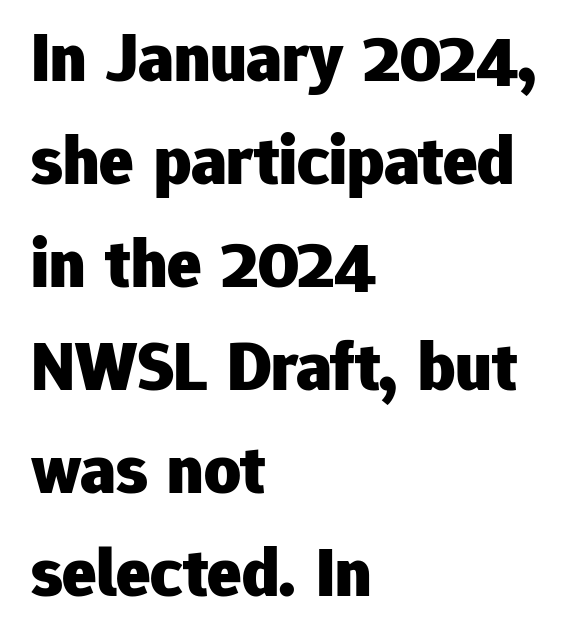
{"serif": "no", "italic": "no", "bold": "yes", "weight": "heavy", "width": "normal", "stroke_contrast": "low", "x_height": "medium", "monospaced": "no", "underline": "no", "align": "left", "line_spacing": "normal", "line_spacing_ratio": 1.45, "letter_spacing": "normal", "letter_spacing_em": 0.0, "glyph_px": 71}
